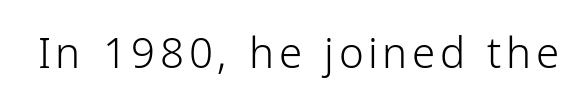
Q: Is the text bold? A: No.
Q: Is the text italic (slanted)? A: No, it is upright.
Q: Is the typeface a serif or a sans-serif typeface? A: Sans-serif.
Q: Is the text underlined? A: No.
Q: Width (condensed, normal, or wide)? A: Condensed.
Q: Stroke contrast? A: Low.
Q: x-height? A: Medium.
Q: Monospaced? A: No.
